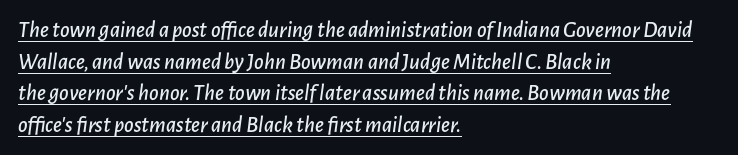
You can see a thin bar hugging the bottom of the glyphs. In CSS terms this would be text-align: left. Students, note that the glyphs here touch the page at normal intervals. These lines were composed using italics. Regular leading.
